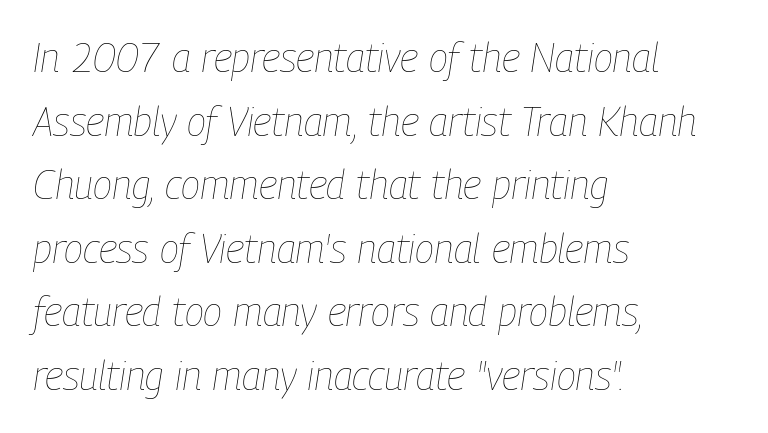
Do the characters align in a grid? No, the font is proportional. These lines are set flush left with a ragged right edge. Summary of weight: not heavy and not bold. How are the letters spaced? Ordinarily, with no added tracking. The specimen reads as italic at a glance.
